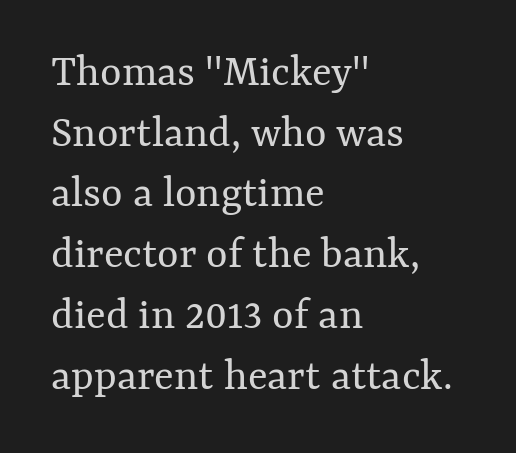
{"italic": "no", "bold": "no", "weight": "regular", "width": "normal", "stroke_contrast": "medium", "x_height": "medium", "monospaced": "no", "underline": "no", "align": "left", "line_spacing": "normal", "line_spacing_ratio": 1.32, "letter_spacing": "normal", "letter_spacing_em": 0.0, "glyph_px": 46}
